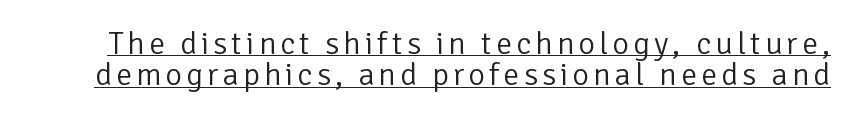
{"serif": "no", "italic": "no", "bold": "no", "weight": "light", "width": "normal", "stroke_contrast": "low", "x_height": "medium", "monospaced": "no", "underline": "yes", "line_spacing": "tight", "line_spacing_ratio": 0.98, "glyph_px": 32}
